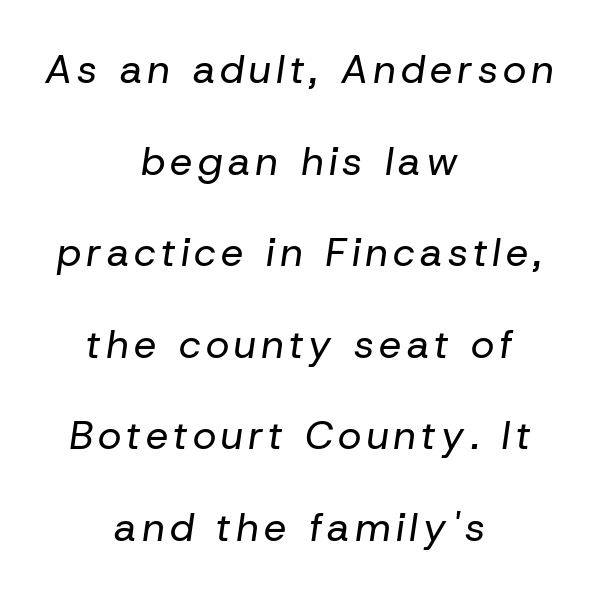
The image shows 40 px regular-weight type, italic (leaning right); set centered, loose line spacing (2.29x), not underlined; low stroke contrast and a medium x-height.
